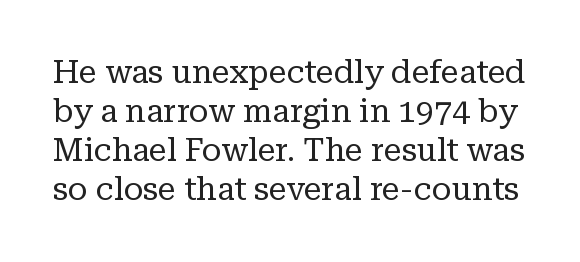
The image shows 32 px regular-weight serif type, upright; set line spacing 1.22x, normal letter spacing, not underlined; low stroke contrast and a medium x-height.
